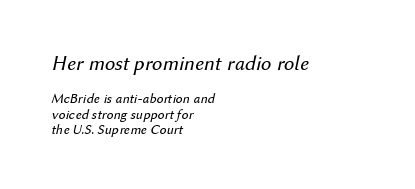
{"italic": "yes", "lean": "right", "slant_degrees": 12, "bold": "no", "underline": "no", "align": "left", "line_spacing": "tight", "line_spacing_ratio": 1.08, "letter_spacing": "normal", "letter_spacing_em": 0.0, "larger_block": "first", "size_ratio": 1.5, "glyph_px": 21}
